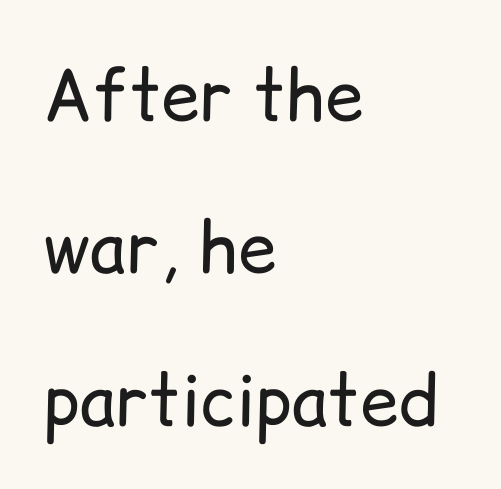
The letterforms sit at book weight or below. Students, note that the glyphs here touch the page at normal intervals. The lines in this sample share a left origin and differ only in where they stop. Grotesque or geometric, the face here clearly has no serifs. This sample uses an upright cut, with every glyph sitting square on the baseline. Students, observe: this is what heavily led, spacious text looks like.
